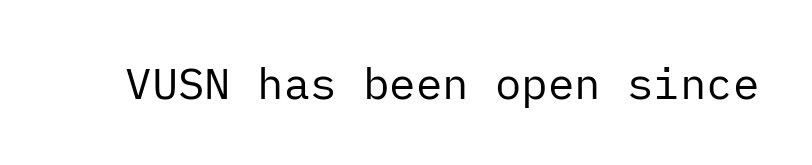
The image shows 44 px regular-weight sans-serif type, upright; set normal letter spacing, not underlined; low stroke contrast and a medium x-height.
